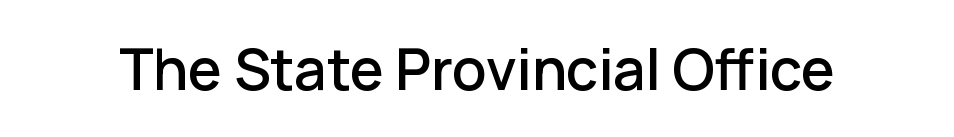
The image shows 57 px sans-serif type, upright; set normal letter spacing, not underlined; low stroke contrast and a medium x-height.
